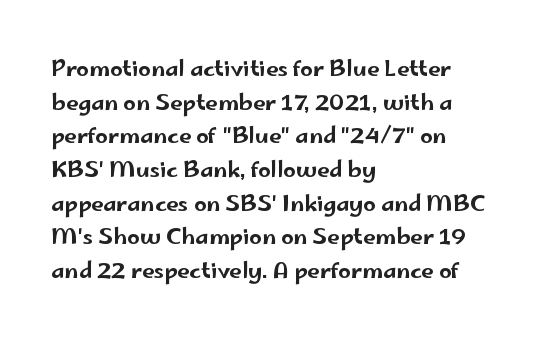
The image shows 22 px text type, upright; set left-aligned, normal line spacing (1.53x), normal letter spacing, not underlined.
